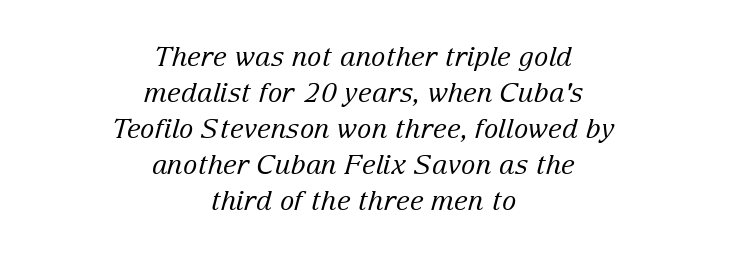
The image shows 27 px text type, italic (leaning right); set centered, normal line spacing (1.33x), normal letter spacing, not underlined.
